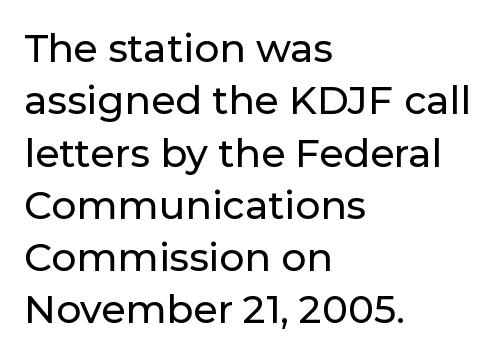
The image shows 39 px sans-serif type, upright; set left-aligned, normal line spacing (1.34x), normal letter spacing, not underlined; low stroke contrast and a medium x-height.
